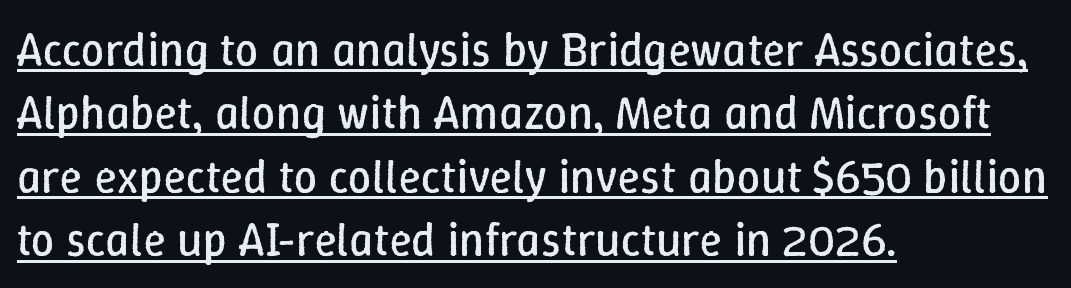
The image shows 47 px regular-weight type, upright; set left-aligned, normal line spacing (1.35x), normal letter spacing, underlined; low stroke contrast and a medium x-height.
